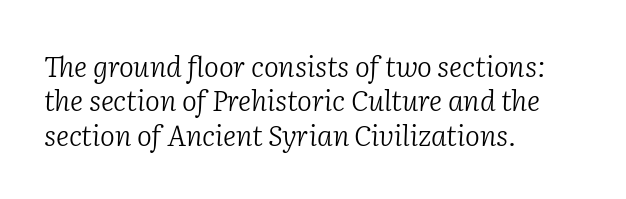
Q: Is the text bold? A: No.
Q: Is the text italic (slanted)? A: Yes, it leans right by about 2 degrees.
Q: Is the typeface a serif or a sans-serif typeface? A: Serif.
Q: Is the text underlined? A: No.
Q: How is the paragraph aligned? A: Left-aligned.
Q: Is the spacing between letters normal or unusually wide? A: Normal.
Q: Width (condensed, normal, or wide)? A: Normal.
Q: Stroke contrast? A: Low.
Q: x-height? A: Medium.
Q: Monospaced? A: No.
